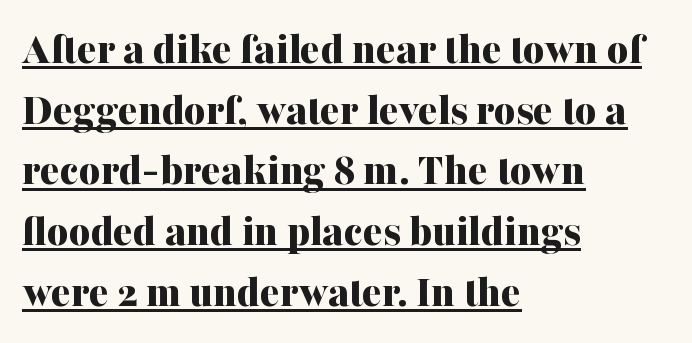
Q: Is the text bold? A: Yes.
Q: Is the text italic (slanted)? A: No, it is upright.
Q: Is the typeface a serif or a sans-serif typeface? A: Serif.
Q: Is the text underlined? A: Yes.
Q: How is the paragraph aligned? A: Left-aligned.
Q: Is the spacing between letters normal or unusually wide? A: Normal.
Q: Is the spacing between lines tight, normal or loose? A: Normal.
Q: Width (condensed, normal, or wide)? A: Normal.
Q: Stroke contrast? A: Medium.
Q: x-height? A: Medium.
Q: Monospaced? A: No.
